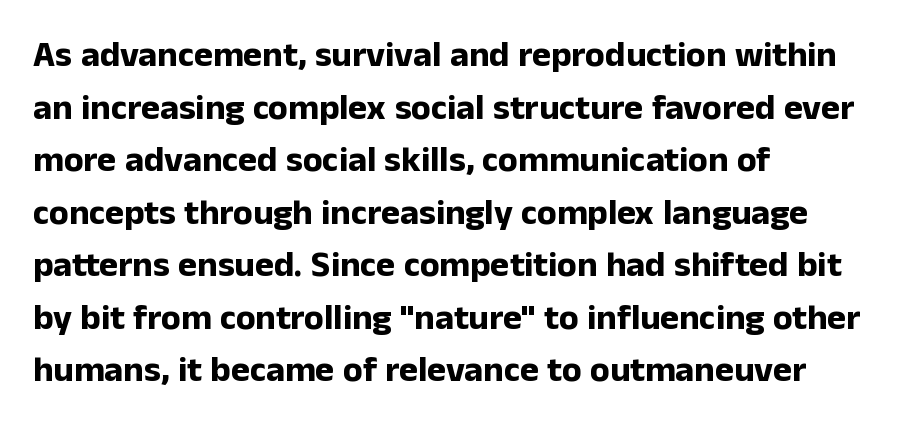
Evenly set lines give the paragraph a standard silhouette. Note: no serifs on the glyphs. The axis of the letterforms is exactly vertical. The typesetter chose a ragged-right arrangement here. Descenders hang freely into open space. A full-strength bold gives these letters their thick strokes.
